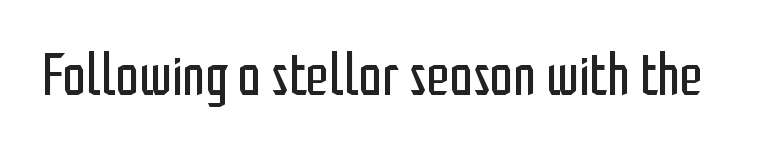
The letters advance in unequal steps, a hallmark of proportional type. In terms of letterform style, serifs are entirely absent. Letters have the restrained weight of plain body copy at most. The horizontal fit of the characters is conventional and even. Descenders are the only things crossing below the line. This is the regular roman posture of the typeface.
